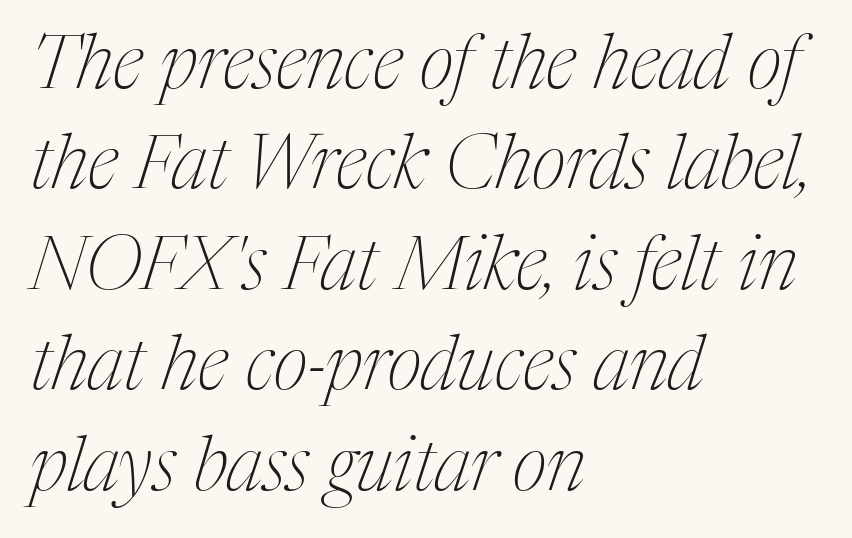
{"serif": "yes", "italic": "yes", "lean": "right", "slant_degrees": 17, "bold": "no", "weight": "thin", "width": "condensed", "stroke_contrast": "medium", "x_height": "medium", "monospaced": "no", "underline": "no", "align": "left", "line_spacing": "normal", "line_spacing_ratio": 1.34, "letter_spacing": "normal", "letter_spacing_em": 0.0, "glyph_px": 75}
